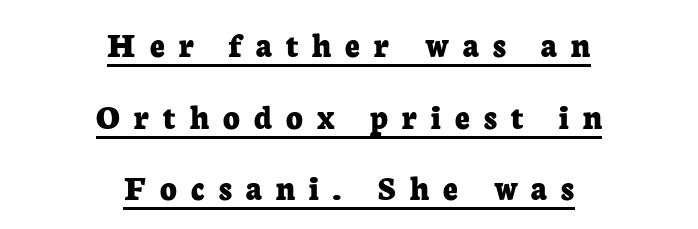
{"serif": "yes", "italic": "no", "bold": "yes", "weight": "bold", "width": "normal", "stroke_contrast": "low", "x_height": "medium", "monospaced": "no", "underline": "yes", "align": "center", "line_spacing": "loose", "line_spacing_ratio": 1.99, "letter_spacing": "wide", "letter_spacing_em": 0.39, "glyph_px": 36}
